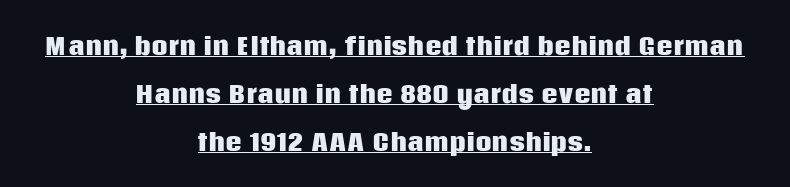
The typography opts for an upright posture over an oblique one. As a designer I'd log this as weight 700, bold. Loosely led — the rows are spread out. Tracking here is standard; glyphs follow each other at the usual distance. Line starts and ends both wander, symmetrically.
